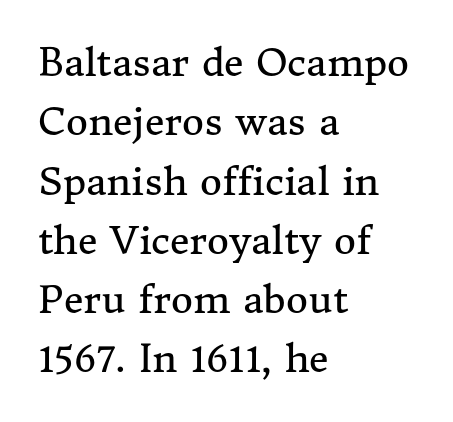
The typography opts for an upright posture over an oblique one. Caption: multi-line text, flush left, ragged right. Between one letter and the next there's only the usual sliver of space. Type without underlining. The weight would be labelled regular, book, light, or lighter still. The passage shown is typeset with a serif family.
